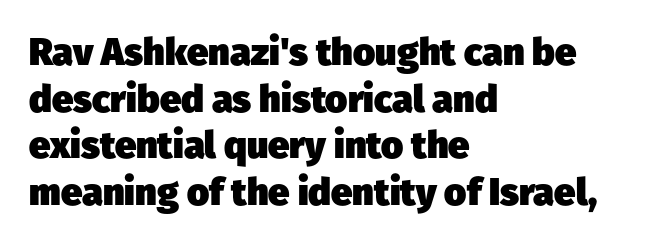
Line starts are locked; line ends wander. Is this a fixed-width face? No — the glyphs have proportional, varying widths. Observe the ordinary spacing: letters are neighbours, not strangers. Plain, unruled lines of type. This is heavy type, rendered in bold. Each letter's strokes conclude bluntly, with no projecting serifs.
